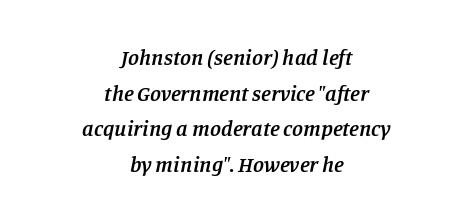
The image shows 22 px text type, italic (leaning right); set centered, normal line spacing (1.62x), normal letter spacing, not underlined.
